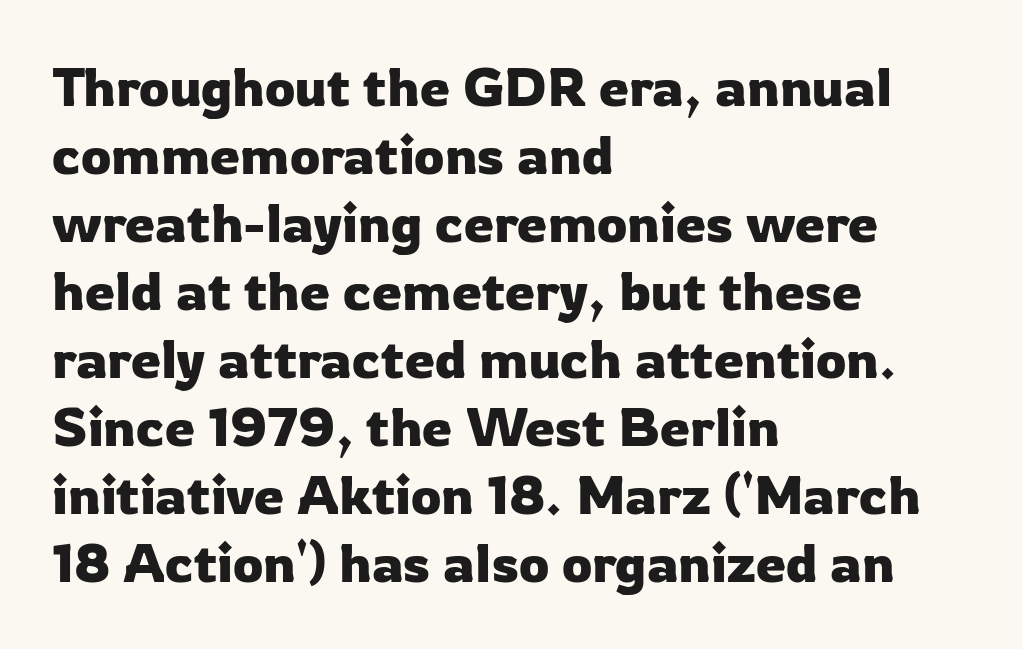
Q: Is the text italic (slanted)? A: No, it is upright.
Q: Is the typeface a serif or a sans-serif typeface? A: Sans-serif.
Q: Is the text underlined? A: No.
Q: How is the paragraph aligned? A: Left-aligned.
Q: Is the spacing between letters normal or unusually wide? A: Normal.
Q: Is the spacing between lines tight, normal or loose? A: Normal.
Q: Width (condensed, normal, or wide)? A: Normal.
Q: Stroke contrast? A: Low.
Q: x-height? A: Medium.
Q: Monospaced? A: No.
